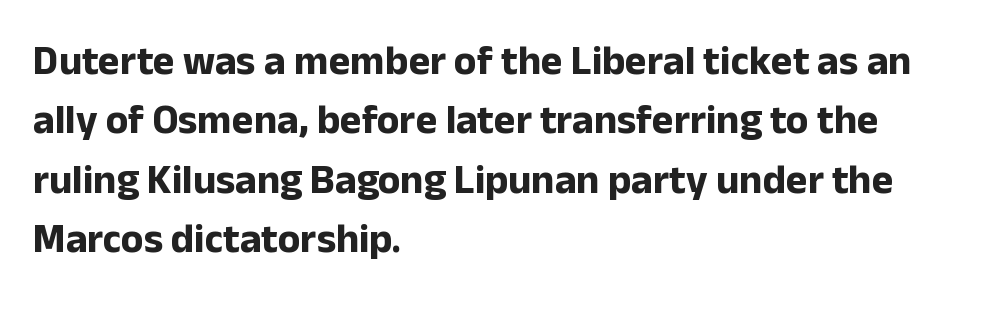
Q: Is the text bold? A: Yes.
Q: Is the text italic (slanted)? A: No, it is upright.
Q: Is the typeface a serif or a sans-serif typeface? A: Sans-serif.
Q: Is the text underlined? A: No.
Q: How is the paragraph aligned? A: Left-aligned.
Q: Is the spacing between letters normal or unusually wide? A: Normal.
Q: Is the spacing between lines tight, normal or loose? A: Normal.
Q: Width (condensed, normal, or wide)? A: Normal.
Q: Stroke contrast? A: Low.
Q: x-height? A: Medium.
Q: Monospaced? A: No.
